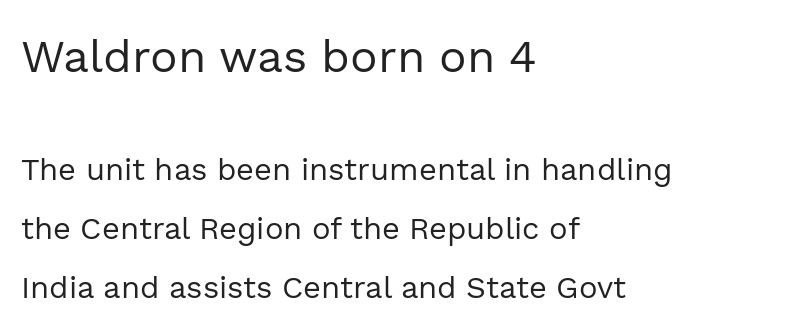
Q: Is the text bold? A: No.
Q: Is the text italic (slanted)? A: No, it is upright.
Q: Is the typeface a serif or a sans-serif typeface? A: Sans-serif.
Q: Is the text underlined? A: No.
Q: How is the paragraph aligned? A: Left-aligned.
Q: Is the spacing between letters normal or unusually wide? A: Normal.
Q: Is the spacing between lines tight, normal or loose? A: Loose.
Q: Which block of text is set in a larger size, the first (top) or the second (bottom)? A: The first (top) one.
Q: Width (condensed, normal, or wide)? A: Normal.
Q: x-height? A: Medium.
Q: Monospaced? A: No.
